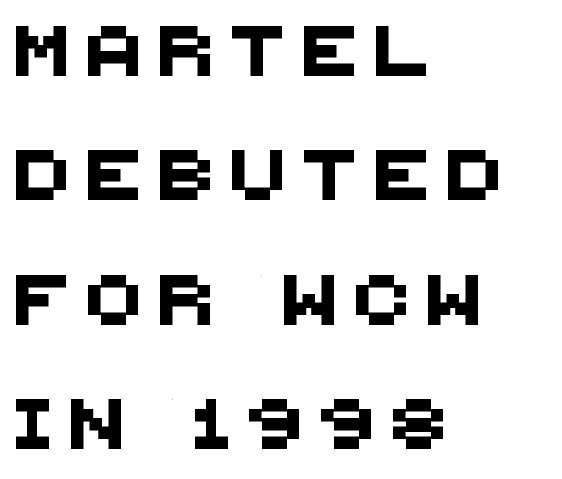
The image shows 50 px sans-serif type; set left-aligned, loose line spacing (2.49x), unusually wide letter spacing (+0.37 em), not underlined; medium stroke contrast and a large x-height.
